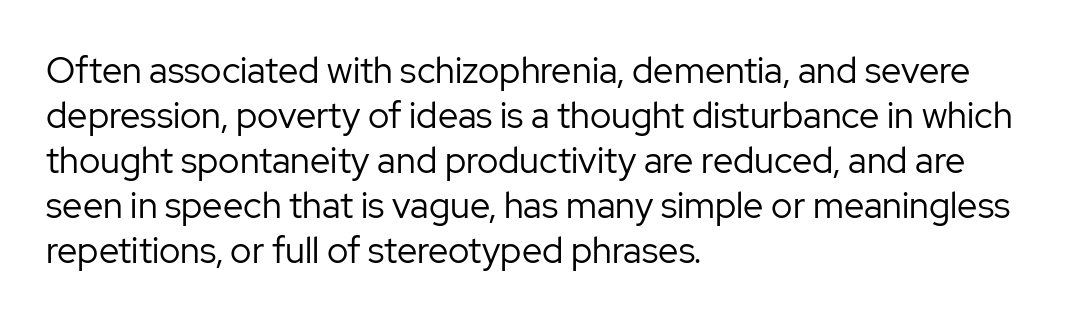
Left-aligned paragraph, ragged on the right. The space between consecutive lines is moderate. Upright lettering throughout. Words appear dense and cohesive because spacing is normal. Nope, no serifs anywhere on these letters.
